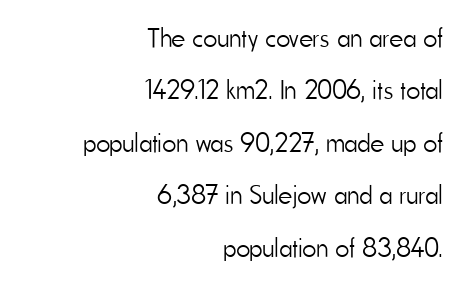
Q: Is the text bold? A: No.
Q: Is the text italic (slanted)? A: No, it is upright.
Q: Is the text underlined? A: No.
Q: How is the paragraph aligned? A: Right-aligned.
Q: Is the spacing between letters normal or unusually wide? A: Normal.
Q: Is the spacing between lines tight, normal or loose? A: Loose.
